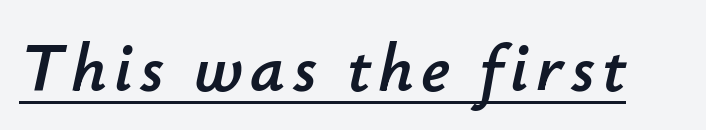
{"italic": "yes", "lean": "right", "slant_degrees": 12, "width": "normal", "stroke_contrast": "low", "x_height": "small", "monospaced": "no", "underline": "yes", "glyph_px": 68}
